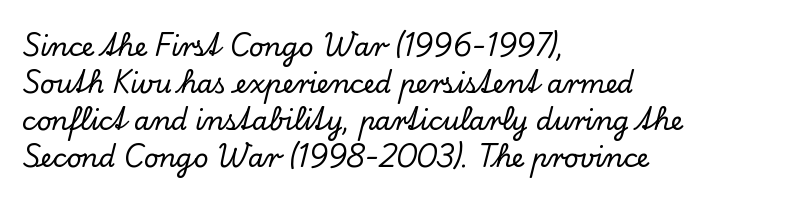
Q: Is the text italic (slanted)? A: Yes.
Q: Is the text underlined? A: No.
Q: How is the paragraph aligned? A: Left-aligned.
Q: Is the spacing between letters normal or unusually wide? A: Normal.
Q: Is the spacing between lines tight, normal or loose? A: Normal.
